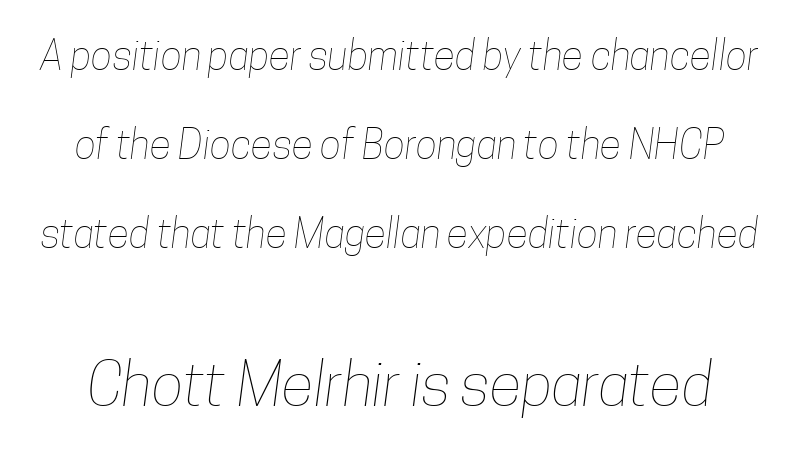
These lines are rendered in a variable-pitch font. Spacing between characters is what you'd get straight out of the box. Summary of weight: not heavy and not bold. Clear beneath every line of the passage. The second block has been scaled up relative to the first.
